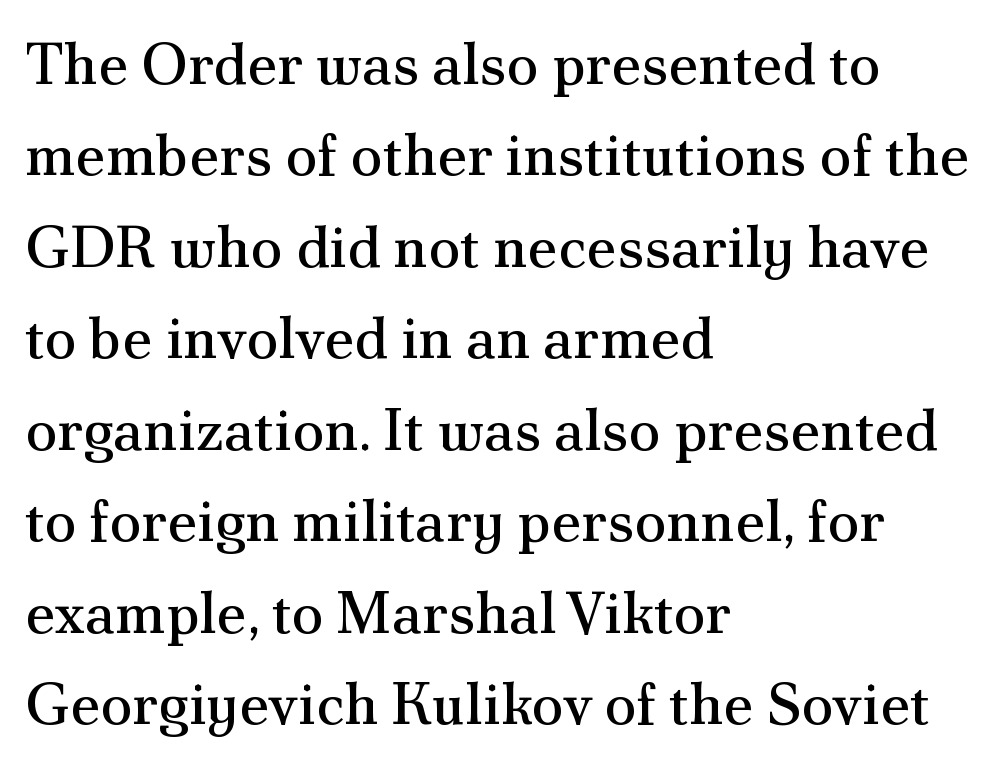
{"serif": "yes", "italic": "no", "bold": "no", "weight": "regular", "width": "normal", "stroke_contrast": "medium", "x_height": "small", "monospaced": "no", "underline": "no", "align": "left", "line_spacing": "normal", "line_spacing_ratio": 1.55, "letter_spacing": "normal", "letter_spacing_em": 0.0, "glyph_px": 59}
